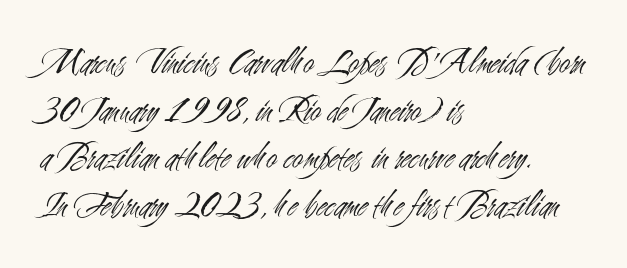
Q: Is the text bold? A: No.
Q: Is the text italic (slanted)? A: Yes.
Q: Is the typeface a serif or a sans-serif typeface? A: Sans-serif.
Q: Is the text underlined? A: No.
Q: How is the paragraph aligned? A: Left-aligned.
Q: Is the spacing between letters normal or unusually wide? A: Normal.
Q: Is the spacing between lines tight, normal or loose? A: Normal.
Q: Width (condensed, normal, or wide)? A: Condensed.
Q: Stroke contrast? A: Medium.
Q: x-height? A: Small.
Q: Monospaced? A: No.
